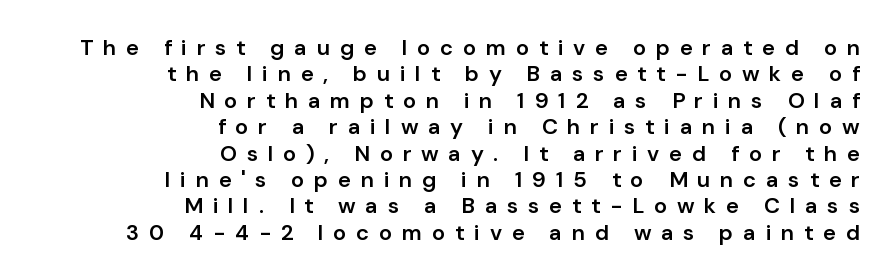
Here the glyphs are tracked loosely, breaking word shapes into spaced letters. The text block is weighted toward the right margin, trailing off unevenly leftward. Designer's note — italics off, roman on. Unmarked baselines from the first word to the last. What weight is shown? A semibold, between regular and bold.
